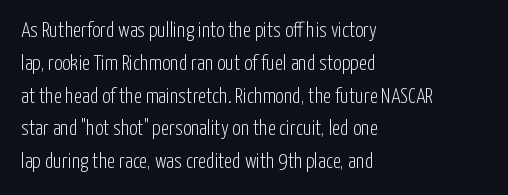
The image shows 21 px text type, upright; set left-aligned, normal line spacing (1.56x), normal letter spacing, not underlined.
